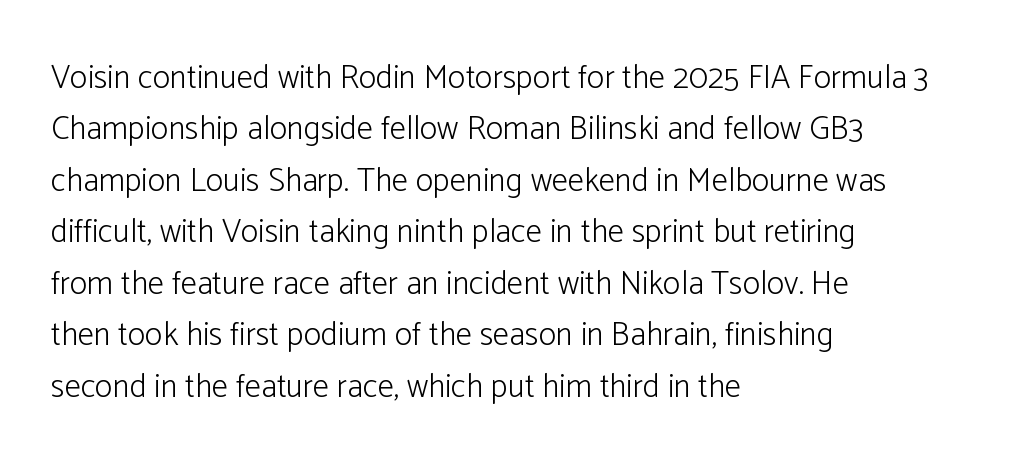
The image shows 33 px light sans-serif type, upright; set left-aligned, normal line spacing (1.56x), normal letter spacing, not underlined; low stroke contrast and a medium x-height.
